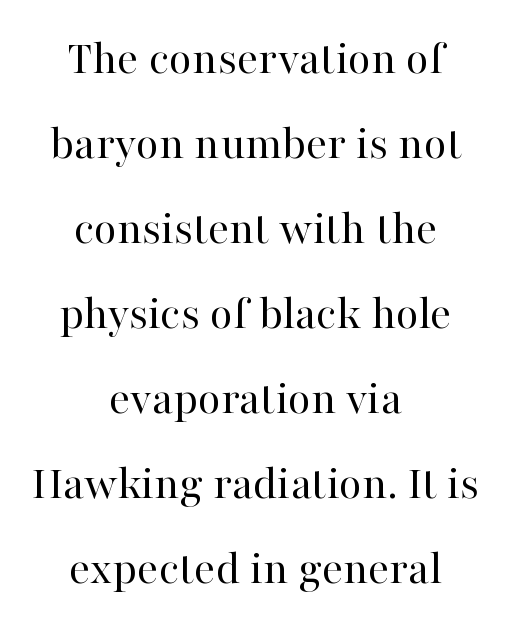
The image shows 50 px regular-weight serif type, upright; set centered, normal line spacing (1.7x), normal letter spacing, not underlined; high stroke contrast and a medium x-height.
